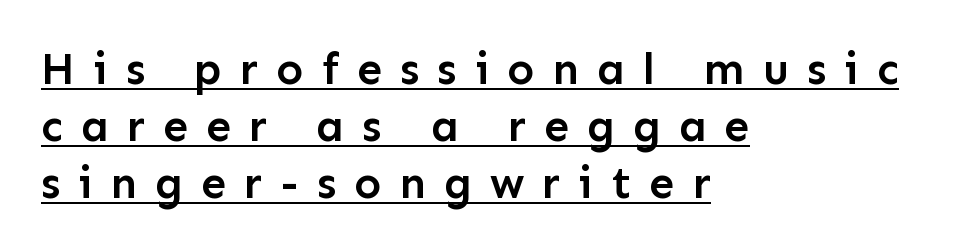
{"serif": "no", "italic": "no", "bold": "semi", "weight": "semibold", "width": "normal", "stroke_contrast": "low", "x_height": "medium", "monospaced": "no", "underline": "yes", "align": "left", "line_spacing": "normal", "line_spacing_ratio": 1.27, "letter_spacing": "wide", "letter_spacing_em": 0.4, "glyph_px": 45}
